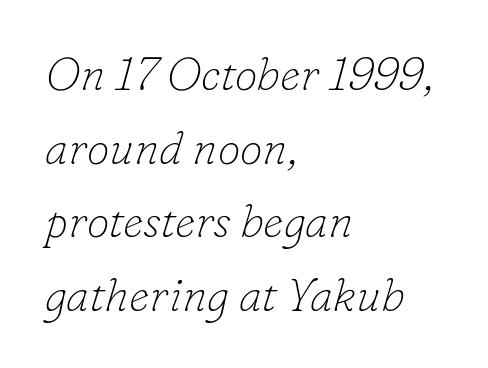
Q: Is the text bold? A: No.
Q: Is the text italic (slanted)? A: Yes, it leans right by about 16 degrees.
Q: Is the typeface a serif or a sans-serif typeface? A: Serif.
Q: Is the text underlined? A: No.
Q: How is the paragraph aligned? A: Left-aligned.
Q: Is the spacing between letters normal or unusually wide? A: Normal.
Q: Is the spacing between lines tight, normal or loose? A: Normal.
Q: Width (condensed, normal, or wide)? A: Normal.
Q: Stroke contrast? A: Low.
Q: x-height? A: Small.
Q: Monospaced? A: No.
